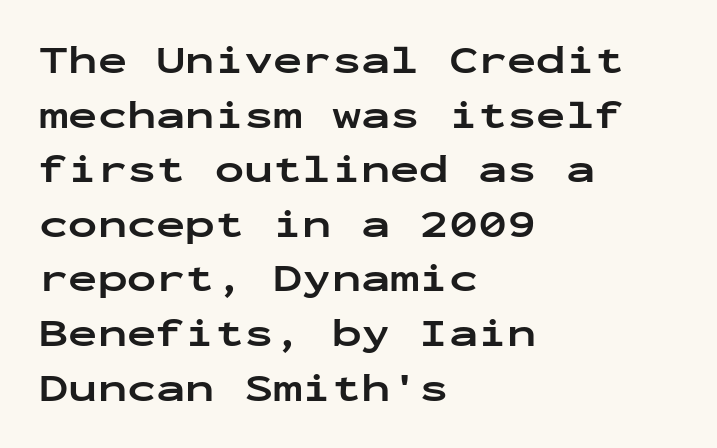
The image shows 39 px bold, wide sans-serif type, upright, monospaced; set left-aligned, normal line spacing (1.4x), normal letter spacing, not underlined; low stroke contrast and a medium x-height.
